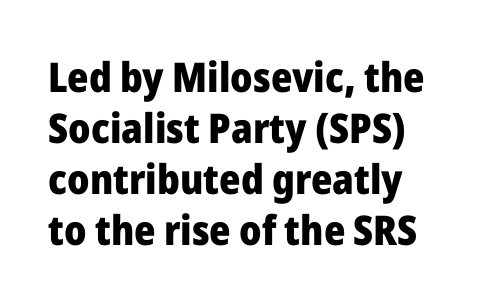
You could not count columns in this text — the font is proportionally spaced. The font family rendered here belongs to the sans-serif group. The words here are not underlined. The rendering uses a bold face; every stroke is thick and dark. The face used here is rendered with its standard letterfit.
